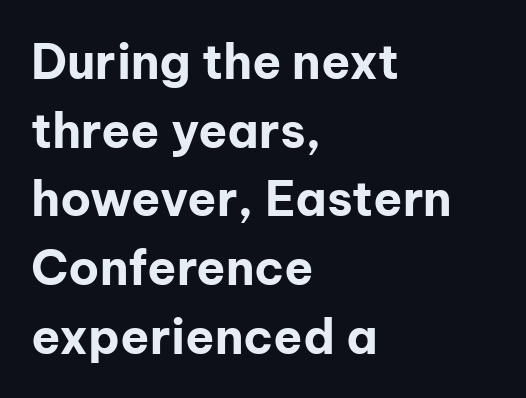
{"serif": "no", "italic": "no", "bold": "yes", "weight": "bold", "width": "normal", "stroke_contrast": "low", "x_height": "medium", "monospaced": "no", "underline": "no", "align": "left", "line_spacing": "normal", "line_spacing_ratio": 1.43, "letter_spacing": "normal", "letter_spacing_em": 0.0, "glyph_px": 48}
